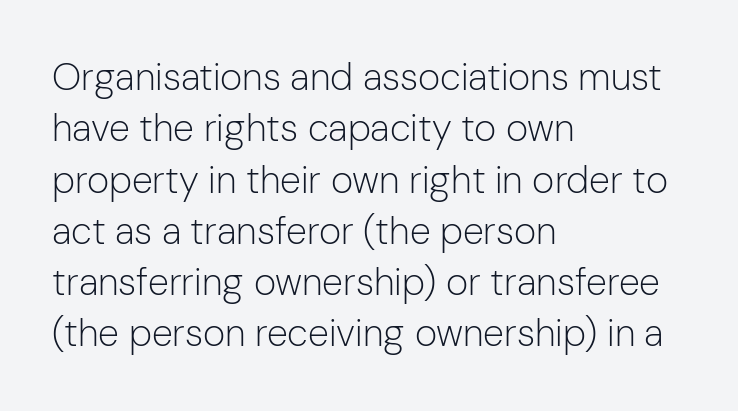
Q: Is the text bold? A: No.
Q: Is the text italic (slanted)? A: No, it is upright.
Q: Is the typeface a serif or a sans-serif typeface? A: Sans-serif.
Q: Is the text underlined? A: No.
Q: How is the paragraph aligned? A: Left-aligned.
Q: Is the spacing between letters normal or unusually wide? A: Normal.
Q: Is the spacing between lines tight, normal or loose? A: Normal.
Q: Width (condensed, normal, or wide)? A: Normal.
Q: Stroke contrast? A: Low.
Q: x-height? A: Medium.
Q: Monospaced? A: No.
